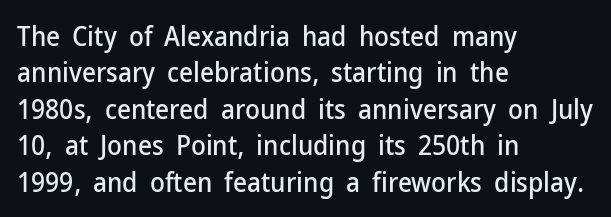
Tracking value appears to be zero — textbook default spacing. The type sits square on the baseline with zero lean. A clean baseline with only descenders dipping below it. Is the block centered? No — it sits flush against the left margin. Notice how descenders clear the ascenders below comfortably — that's standard leading.
